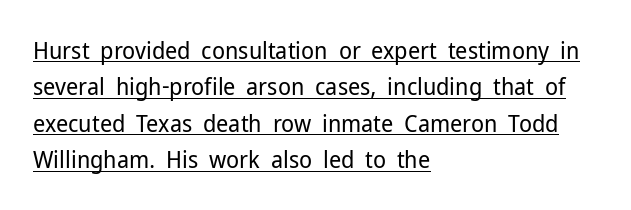
Is the stroke heavy? The answer is a plain regular-or-lighter. If you drew a line through each stem, it would be perfectly vertical. Vertical spacing — default. A classic flush-left, rag-right setting is used for this passage.
